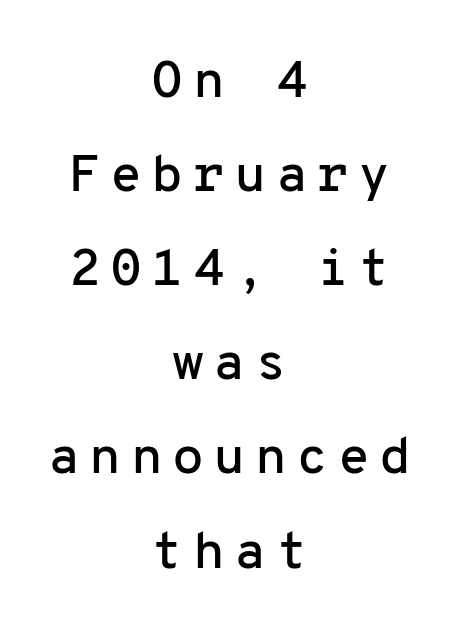
Q: Is the text italic (slanted)? A: No, it is upright.
Q: Is the typeface a serif or a sans-serif typeface? A: Sans-serif.
Q: Is the text underlined? A: No.
Q: How is the paragraph aligned? A: Centered.
Q: Width (condensed, normal, or wide)? A: Normal.
Q: Stroke contrast? A: Low.
Q: x-height? A: Medium.
Q: Monospaced? A: Yes.
